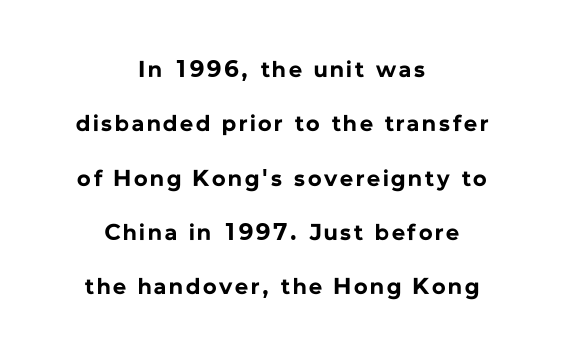
The image shows 23 px bold type, upright; set centered, loose line spacing (2.36x), not underlined.
